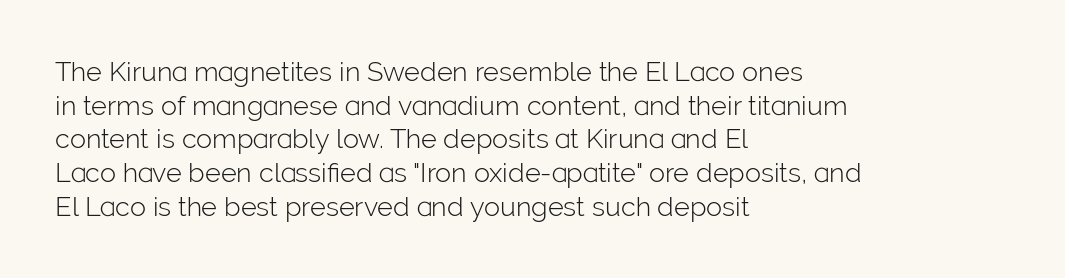
Whoever set this chose a conventional vertical rhythm. Each stroke keeps to a modest, everyday thickness or less. Is there any slant? The stems are plumb. Any mark beneath the type? The region is blank. Horizontal alignment here is leftward, the default for most running prose.
